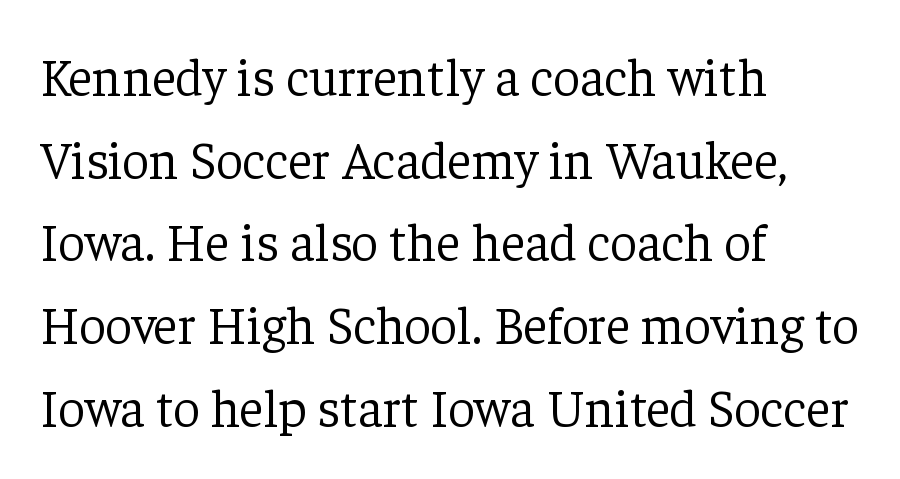
{"serif": "yes", "italic": "no", "bold": "no", "weight": "light", "width": "normal", "stroke_contrast": "low", "x_height": "medium", "monospaced": "no", "underline": "no", "align": "left", "line_spacing": "normal", "line_spacing_ratio": 1.56, "letter_spacing": "normal", "letter_spacing_em": 0.0, "glyph_px": 53}
